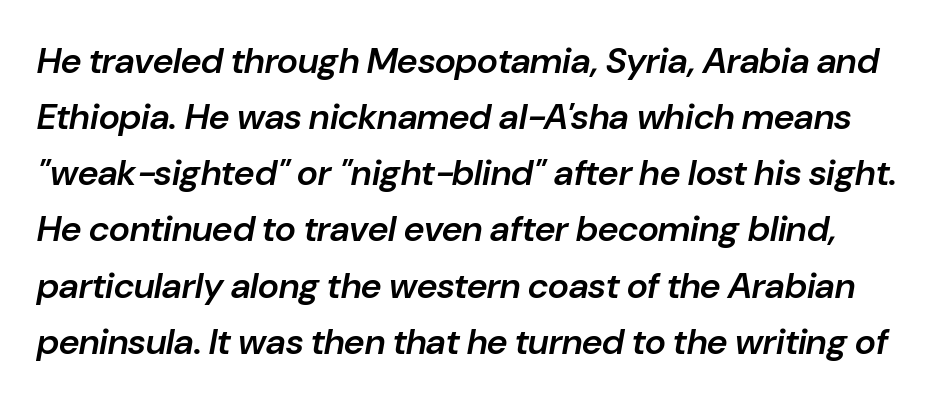
Q: Is the text bold? A: Semi-bold.
Q: Is the text italic (slanted)? A: Yes, it leans right by about 10 degrees.
Q: Is the text underlined? A: No.
Q: Is the spacing between letters normal or unusually wide? A: Normal.
Q: Is the spacing between lines tight, normal or loose? A: Normal.
Q: Width (condensed, normal, or wide)? A: Normal.
Q: Stroke contrast? A: Low.
Q: x-height? A: Medium.
Q: Monospaced? A: No.
